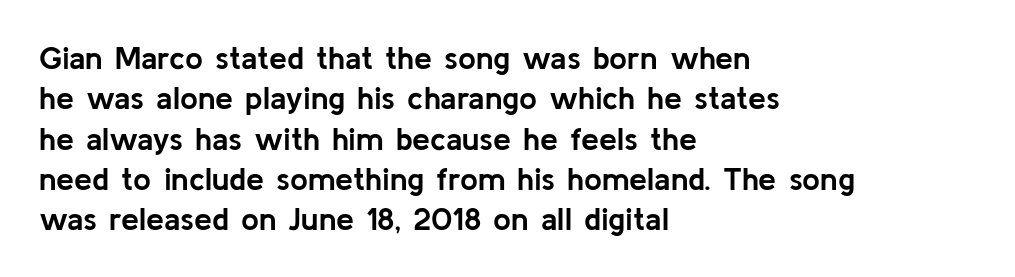
{"serif": "no", "italic": "no", "bold": "yes", "weight": "semibold", "width": "normal", "stroke_contrast": "low", "x_height": "medium", "monospaced": "no", "underline": "no", "align": "left", "line_spacing": "normal", "line_spacing_ratio": 1.26, "letter_spacing": "normal", "letter_spacing_em": 0.0, "glyph_px": 32}
